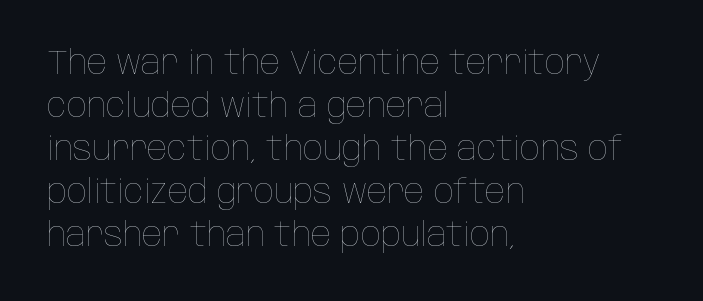
Proportional: the letters do not fall into vertical columns. Descenders hang freely into open space. Characters follow at the spacing the type designer built in. Each line starts at the same left margin while the right side varies. Is there any slant? The stems are plumb. No extra ink here — the face is not bold.
